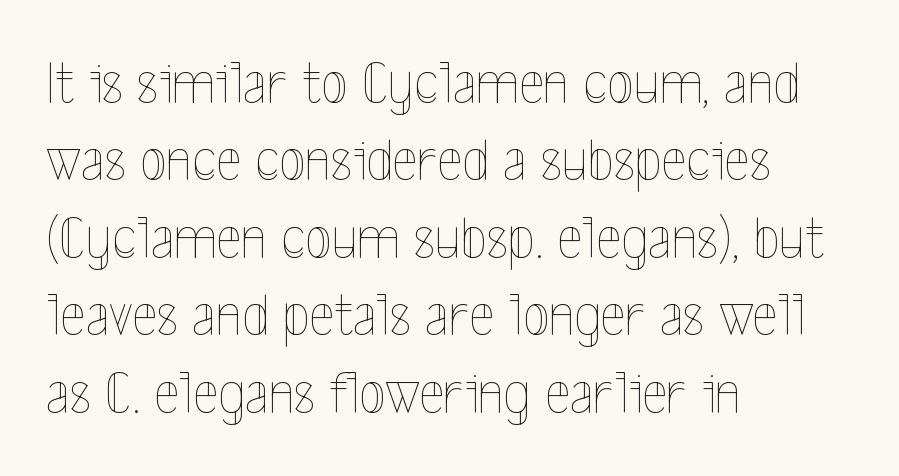
Q: Is the text bold? A: No.
Q: Is the text italic (slanted)? A: No, it is upright.
Q: Is the text underlined? A: No.
Q: How is the paragraph aligned? A: Left-aligned.
Q: Is the spacing between letters normal or unusually wide? A: Normal.
Q: Is the spacing between lines tight, normal or loose? A: Normal.
Q: Width (condensed, normal, or wide)? A: Condensed.
Q: x-height? A: Medium.
Q: Monospaced? A: No.
